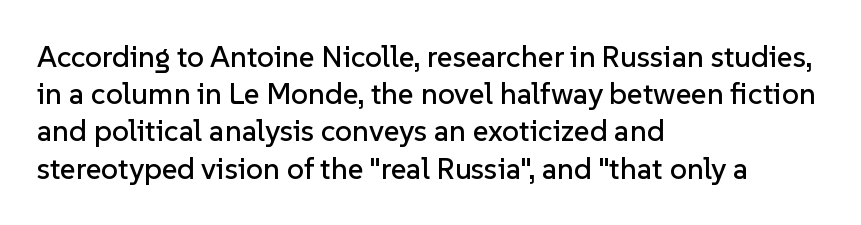
The image shows 30 px sans-serif type, upright; set left-aligned, line spacing 1.24x, normal letter spacing, not underlined; low stroke contrast and a medium x-height.
